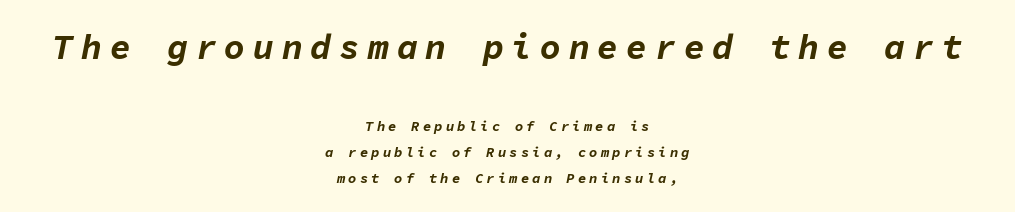
The image shows 35 px bold type, italic (leaning right), monospaced; set centered, line spacing 1.86x, unusually wide letter spacing (+0.22 em), not underlined; the first (top) block is 2.5x larger; low stroke contrast and a medium x-height.
